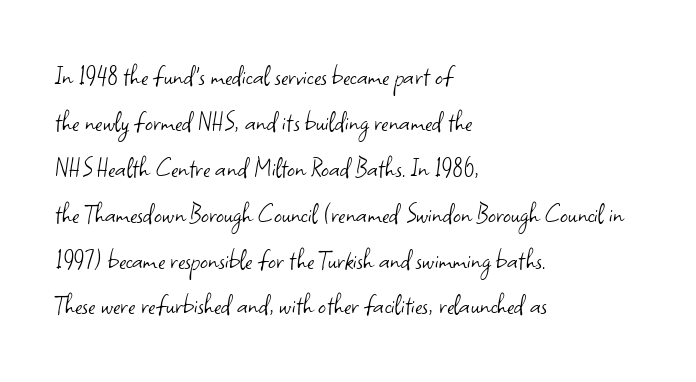
The image shows 31 px light sans-serif type; set left-aligned, normal line spacing (1.48x), normal letter spacing, not underlined; low stroke contrast and a small x-height.
